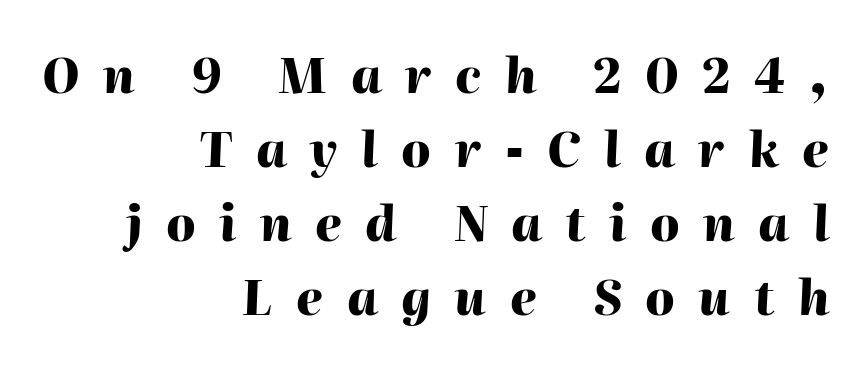
{"italic": "yes", "lean": "right", "slant_degrees": 2, "bold": "yes", "weight": "heavy", "width": "normal", "stroke_contrast": "high", "x_height": "medium", "monospaced": "no", "underline": "no", "align": "right", "line_spacing": "normal", "line_spacing_ratio": 1.54, "letter_spacing": "wide", "letter_spacing_em": 0.49, "glyph_px": 48}
